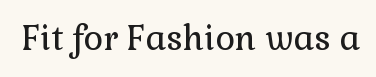
The image shows 34 px regular-weight serif type, upright; set normal letter spacing, not underlined; a medium x-height.
